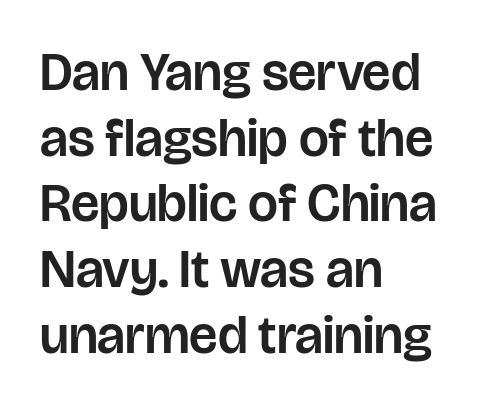
The image shows 53 px sans-serif type, upright; set left-aligned, line spacing 1.24x, normal letter spacing, not underlined; low stroke contrast and a large x-height.
